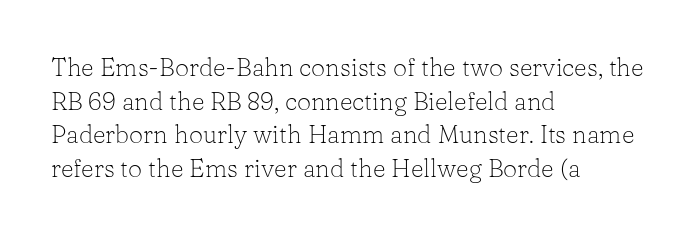
The image shows 25 px text type, upright; set left-aligned, normal line spacing (1.35x), normal letter spacing, not underlined.
